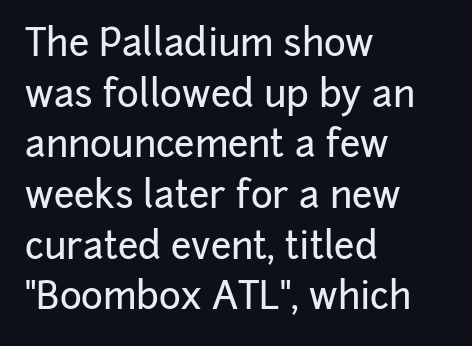
Q: Is the text italic (slanted)? A: No, it is upright.
Q: Is the typeface a serif or a sans-serif typeface? A: Sans-serif.
Q: Is the text underlined? A: No.
Q: How is the paragraph aligned? A: Left-aligned.
Q: Is the spacing between letters normal or unusually wide? A: Normal.
Q: Is the spacing between lines tight, normal or loose? A: Normal.
Q: Width (condensed, normal, or wide)? A: Normal.
Q: Stroke contrast? A: Low.
Q: x-height? A: Medium.
Q: Monospaced? A: No.
